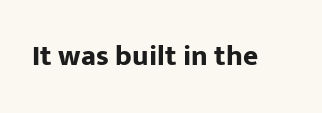
{"serif": "no", "italic": "no", "bold": "yes", "weight": "bold", "width": "normal", "stroke_contrast": "low", "x_height": "medium", "monospaced": "no", "underline": "no", "letter_spacing": "normal", "letter_spacing_em": 0.0, "glyph_px": 29}
